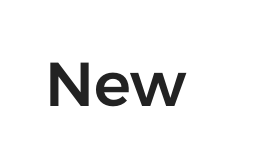
Q: Is the text italic (slanted)? A: No, it is upright.
Q: Is the typeface a serif or a sans-serif typeface? A: Sans-serif.
Q: Is the text underlined? A: No.
Q: Is the spacing between letters normal or unusually wide? A: Normal.
Q: Width (condensed, normal, or wide)? A: Normal.
Q: Stroke contrast? A: Low.
Q: x-height? A: Medium.
Q: Monospaced? A: No.
